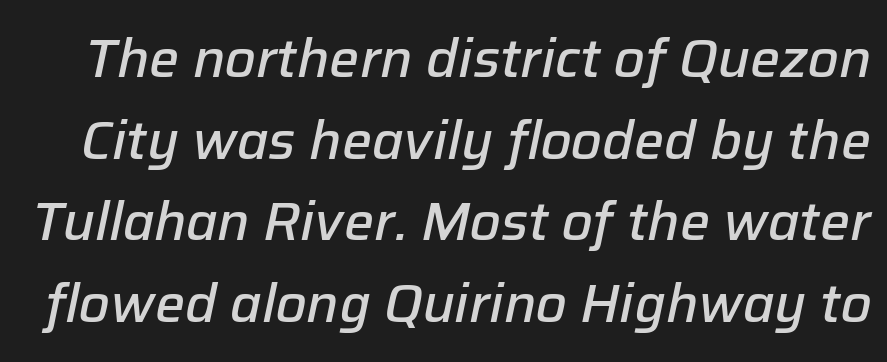
The image shows 53 px semibold type, italic (leaning right); set normal line spacing (1.54x), normal letter spacing, not underlined; low stroke contrast and a medium x-height.
